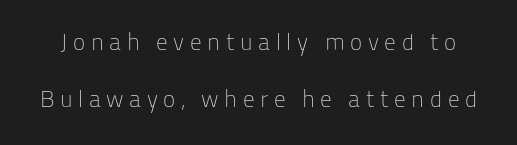
{"italic": "no", "bold": "no", "underline": "no", "line_spacing": "loose", "line_spacing_ratio": 2.46, "letter_spacing": "wide", "letter_spacing_em": 0.24, "glyph_px": 23}
